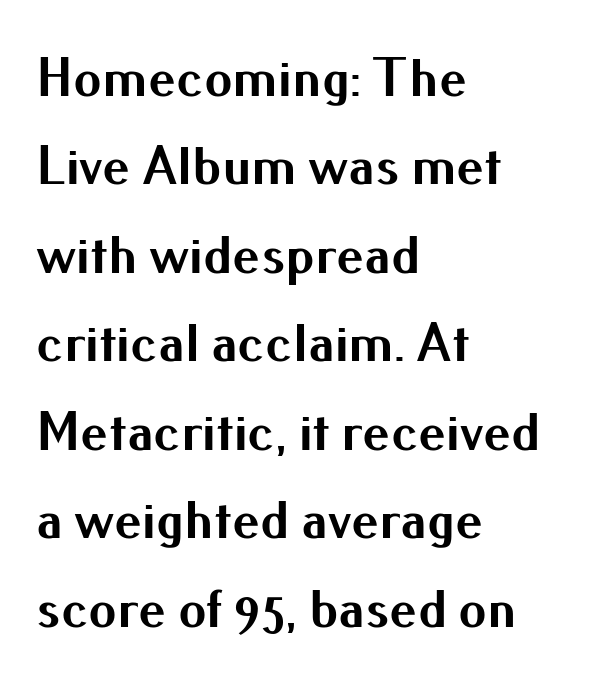
{"serif": "no", "italic": "no", "bold": "yes", "weight": "bold", "width": "normal", "stroke_contrast": "medium", "x_height": "small", "monospaced": "no", "underline": "no", "align": "left", "line_spacing": "normal", "line_spacing_ratio": 1.58, "letter_spacing": "normal", "letter_spacing_em": 0.0, "glyph_px": 56}
